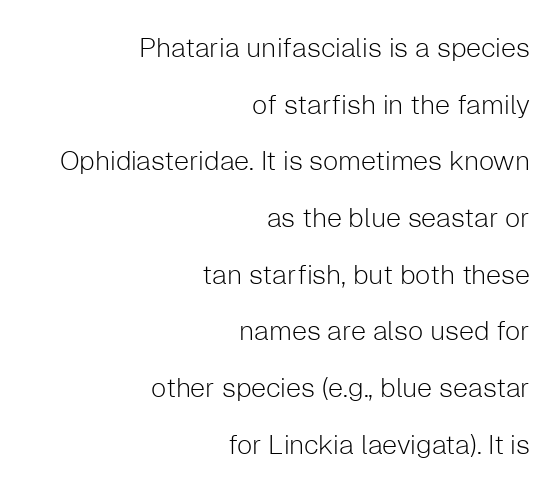
Stroke mass is kept to a normal reading level or below. Every row of glyphs terminates at an identical x-position on the right. The rendering uses a large line-height, opening up the rows. Standard letterfit; no display-style spreading of the glyphs. The space directly below the letters is spotless. The specimen reads as upright at a glance.
